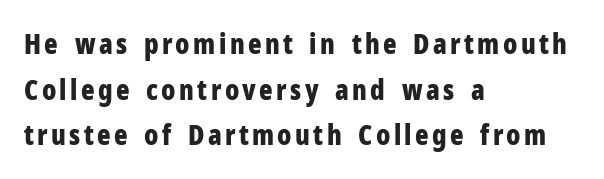
No word sits above an underline. Is there much room between lines? A standard amount, neither cramped nor airy. A typesetter would label this face a sans. The rendering uses natural spacing where letterforms have individual widths. This rendering uses left alignment, leaving the right contour irregular.
